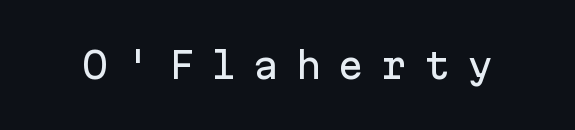
{"serif": "no", "italic": "no", "width": "normal", "stroke_contrast": "low", "x_height": "medium", "monospaced": "yes", "underline": "no", "letter_spacing": "wide", "letter_spacing_em": 0.47, "glyph_px": 35}
